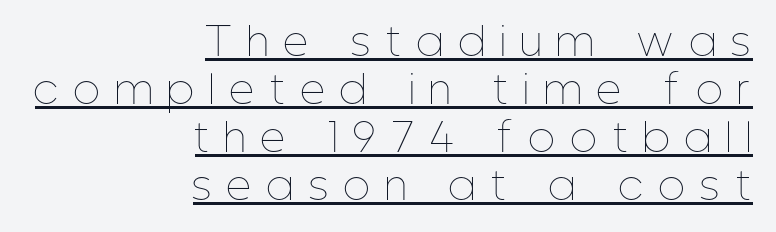
The image shows 39 px thin, condensed type, upright; set right-aligned, line spacing 1.23x, unusually wide letter spacing (+0.4 em), underlined; low stroke contrast and a medium x-height.
